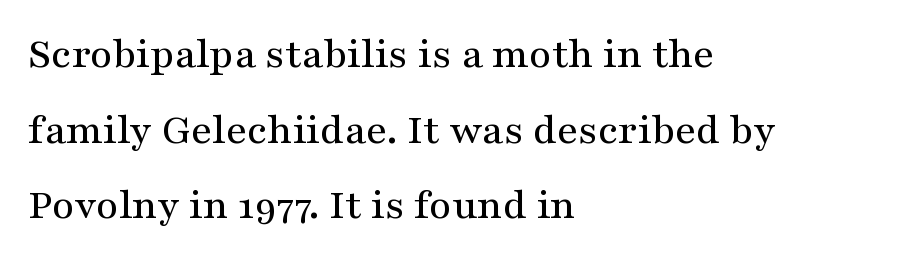
Stroke terminals: seriffed. Letter spacing: default. A typesetter would call this proportional, since set widths differ per character. Honestly, there is no underline to notice here at all. Caption: multi-line text, flush left, ragged right.
